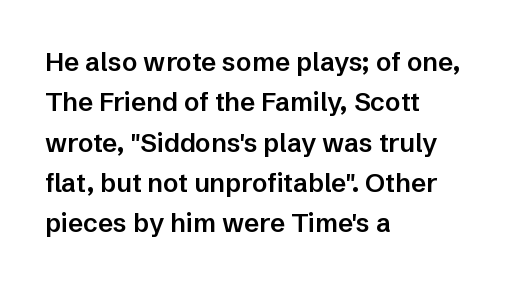
Q: Is the text bold? A: Semi-bold.
Q: Is the text italic (slanted)? A: No, it is upright.
Q: Is the text underlined? A: No.
Q: How is the paragraph aligned? A: Left-aligned.
Q: Is the spacing between letters normal or unusually wide? A: Normal.
Q: Is the spacing between lines tight, normal or loose? A: Normal.
